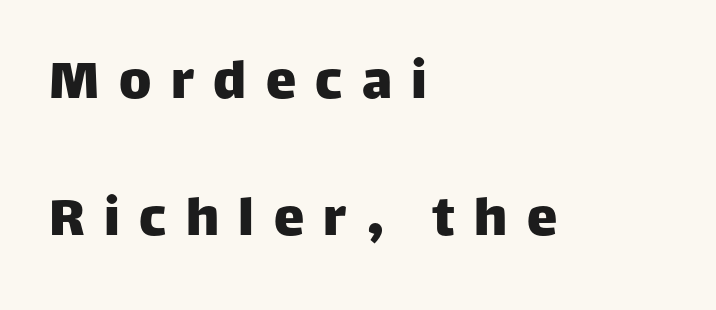
The image shows 61 px sans-serif type, upright; set left-aligned, loose line spacing (2.25x), unusually wide letter spacing (+0.32 em), not underlined; low stroke contrast and a large x-height.
